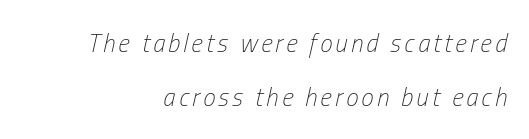
{"italic": "yes", "lean": "right", "slant_degrees": 13, "bold": "no", "underline": "no", "line_spacing": "loose", "line_spacing_ratio": 2.16, "glyph_px": 25}
